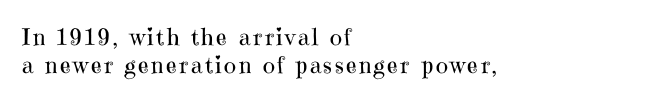
{"italic": "no", "bold": "no", "underline": "no", "align": "left", "line_spacing_ratio": 1.22, "glyph_px": 23}
